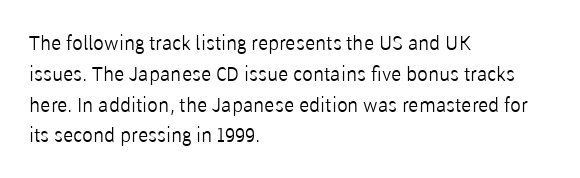
{"italic": "no", "bold": "no", "underline": "no", "align": "left", "line_spacing": "normal", "line_spacing_ratio": 1.54, "letter_spacing": "normal", "letter_spacing_em": 0.0, "glyph_px": 20}
